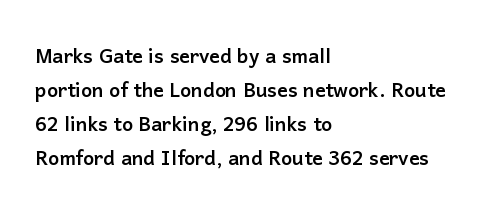
The image shows 26 px text type, upright; set left-aligned, normal line spacing (1.31x), normal letter spacing, not underlined.
